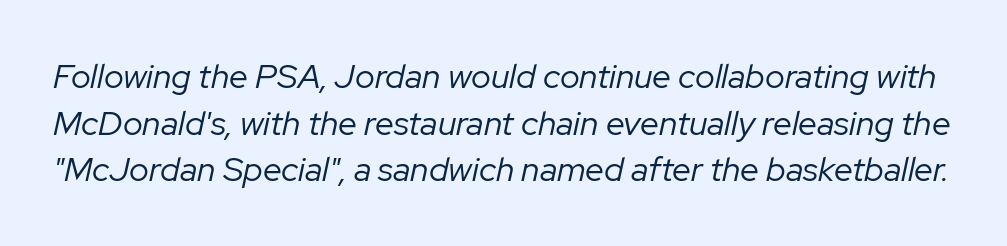
The image shows 34 px regular-weight type, italic (leaning right); set normal line spacing (1.37x), normal letter spacing, not underlined; low stroke contrast and a medium x-height.
